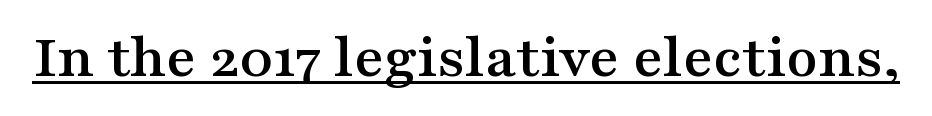
The image shows 64 px wide serif type, upright; set normal letter spacing, underlined; medium stroke contrast and a medium x-height.
